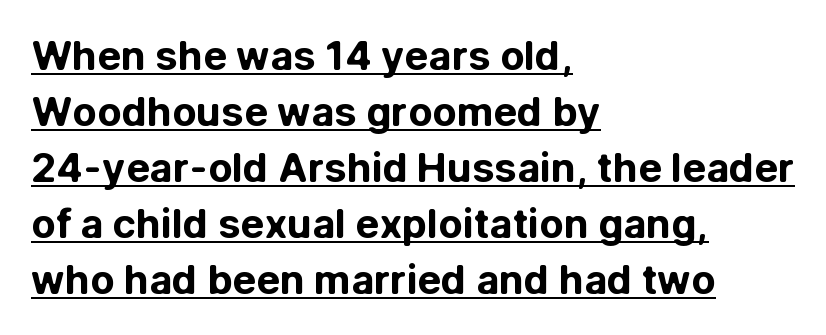
{"serif": "no", "italic": "no", "bold": "yes", "weight": "bold", "width": "normal", "stroke_contrast": "low", "x_height": "medium", "monospaced": "no", "underline": "yes", "align": "left", "line_spacing": "normal", "line_spacing_ratio": 1.4, "letter_spacing": "normal", "letter_spacing_em": 0.0, "glyph_px": 40}
